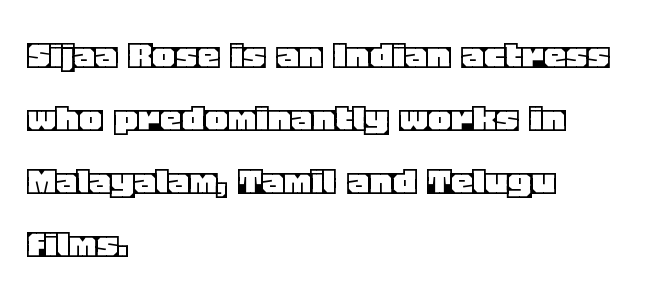
These lines were composed using upright roman letters. The specimen omits any rule beneath the text block's lines. Note the varied advance widths — an 'i' is clearly narrower than an 'm'. Standard letterfit; no display-style spreading of the glyphs.
